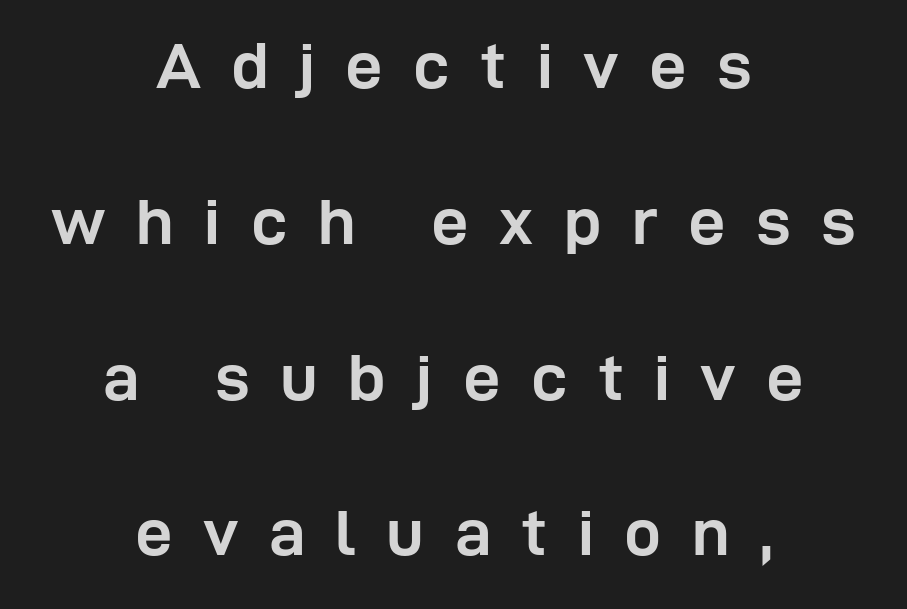
The image shows 66 px semibold sans-serif type, upright; set centered, loose line spacing (2.36x), unusually wide letter spacing (+0.46 em), not underlined; low stroke contrast and a medium x-height.
